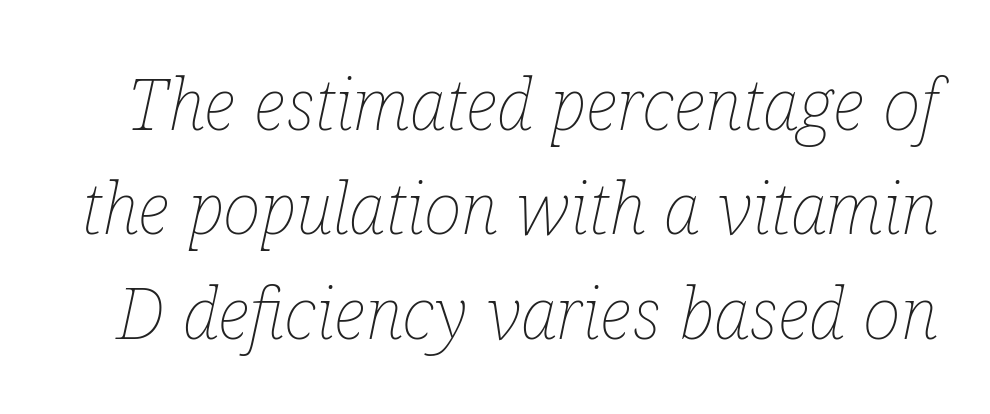
Q: Is the text bold? A: No.
Q: Is the text italic (slanted)? A: Yes, it leans right by about 12 degrees.
Q: Is the text underlined? A: No.
Q: Is the spacing between letters normal or unusually wide? A: Normal.
Q: Is the spacing between lines tight, normal or loose? A: Normal.
Q: Width (condensed, normal, or wide)? A: Condensed.
Q: Stroke contrast? A: Low.
Q: x-height? A: Medium.
Q: Monospaced? A: No.
